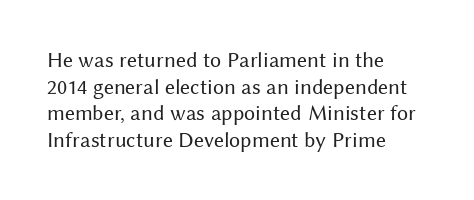
The image shows 22 px text type, upright; set left-aligned, line spacing 1.21x, normal letter spacing, not underlined.
